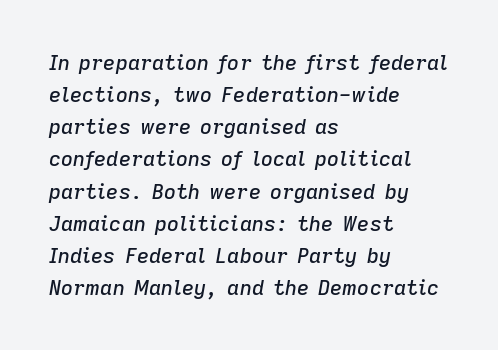
{"italic": "yes", "lean": "right", "slant_degrees": 9, "underline": "no", "align": "left", "line_spacing": "normal", "line_spacing_ratio": 1.53, "letter_spacing": "normal", "letter_spacing_em": 0.0, "glyph_px": 21}
